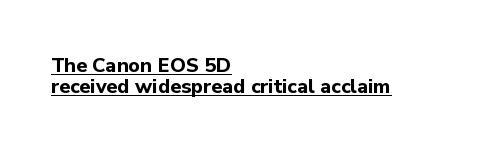
The image shows 20 px bold type, upright; set left-aligned, tight line spacing (1.07x), normal letter spacing, underlined.
